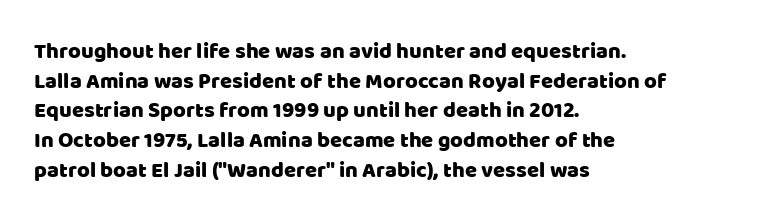
The passage shown stacks its lines at a standard gap. Look at the tracking — it's just the regular setting, nothing added. A typesetter would mark this as roman, not italic. Underlining? Definitely not there. One-word summary of the alignment: left.
